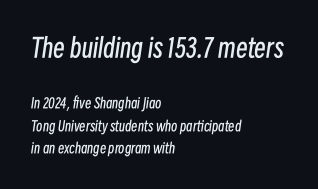
Is the lower block the larger one? No — the upper block carries the bigger type. The lines sit at an ordinary, default distance from one another. The letters sit at their default tracking, neither squeezed nor spread. Beneath every word, the page is bare.
